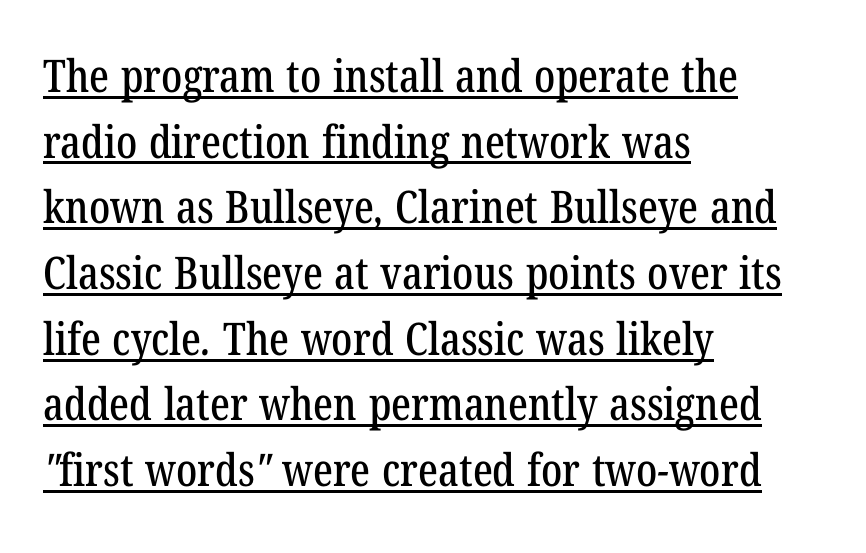
Baseline-to-baseline distance is the conventional proportion of letter height. A student would call this left alignment; a typographer would say flush left, rag right. Yep, those are serifs on the letters. Do the characters align in a grid? No, the font is proportional. This is underlined copy, the kind a proofreader might mark for attention.
